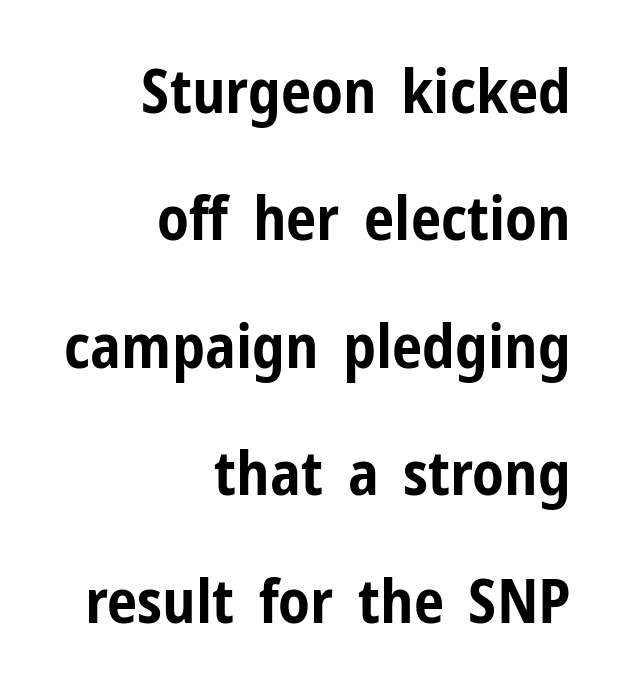
Q: Is the text bold? A: Yes.
Q: Is the text italic (slanted)? A: No, it is upright.
Q: Is the typeface a serif or a sans-serif typeface? A: Sans-serif.
Q: Is the text underlined? A: No.
Q: How is the paragraph aligned? A: Right-aligned.
Q: Is the spacing between letters normal or unusually wide? A: Normal.
Q: Is the spacing between lines tight, normal or loose? A: Loose.
Q: Width (condensed, normal, or wide)? A: Condensed.
Q: Stroke contrast? A: Low.
Q: x-height? A: Medium.
Q: Monospaced? A: No.
